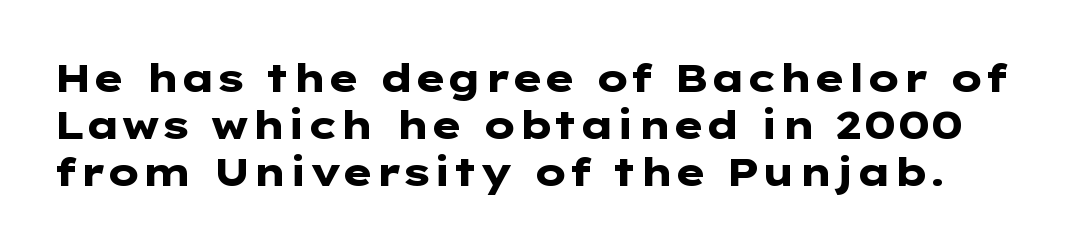
Any mark beneath the type? The region is blank. The font's upright variant was chosen for this text. A full-strength bold gives these letters their thick strokes. This sample uses plain, unmodified letter spacing. These lines are composed in type without serifs.
